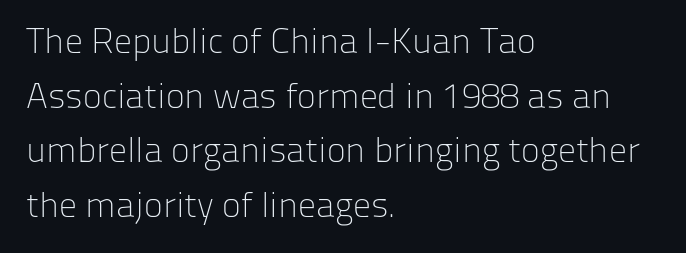
{"serif": "no", "italic": "no", "bold": "no", "weight": "light", "width": "normal", "stroke_contrast": "low", "x_height": "medium", "monospaced": "no", "underline": "no", "align": "left", "line_spacing": "normal", "line_spacing_ratio": 1.52, "letter_spacing": "normal", "letter_spacing_em": 0.0, "glyph_px": 36}
